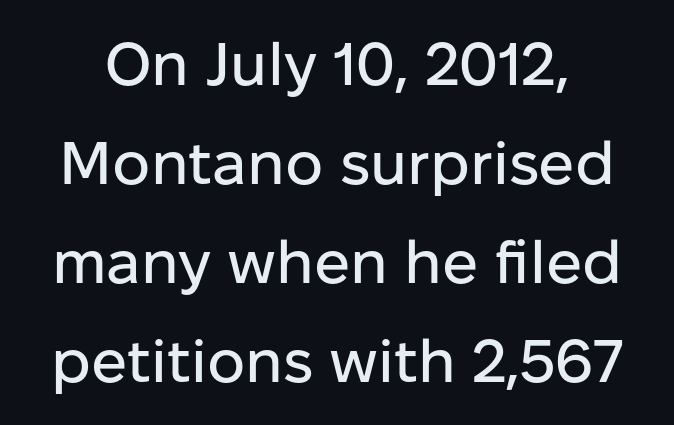
A typesetter would call this proportional, since set widths differ per character. Every character sits straight up, as roman type does. Check where the strokes stop: nothing finishes them off — pure sans. The leading is moderate, giving the passage an even texture. The horizontal fit of the characters is conventional and even.
